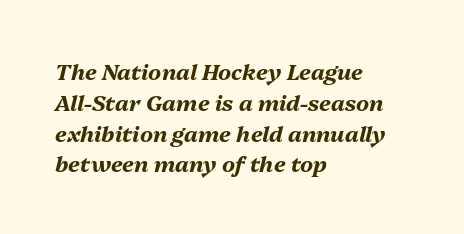
{"italic": "yes", "lean": "right", "slant_degrees": 13, "bold": "yes", "underline": "no", "align": "left", "line_spacing": "normal", "line_spacing_ratio": 1.4, "letter_spacing": "normal", "letter_spacing_em": 0.0, "glyph_px": 22}
